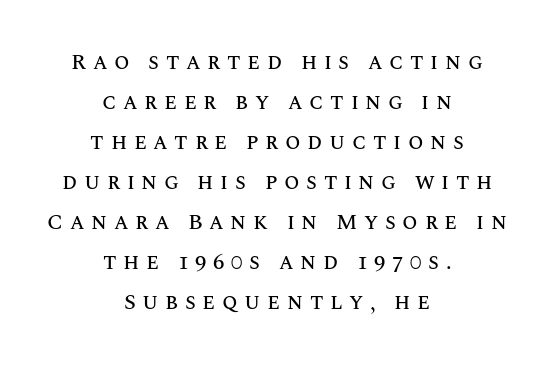
This sample uses expanded letter spacing, leaving extra air between glyphs. Only glyphs here, with clear space below each row. Every stem runs plumb, perpendicular to the baseline. These lines are centered, leaving both edges ragged.
